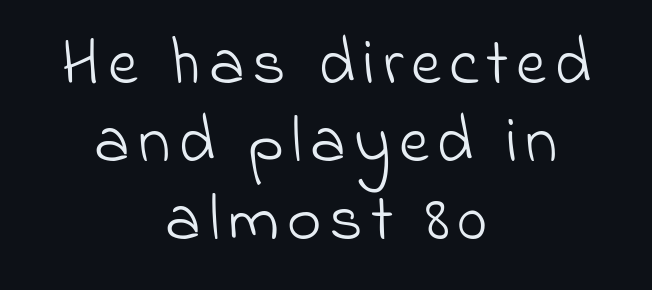
{"serif": "no", "bold": "no", "weight": "light", "width": "normal", "stroke_contrast": "low", "x_height": "small", "monospaced": "no", "underline": "no", "align": "center", "line_spacing_ratio": 1.18, "glyph_px": 66}
